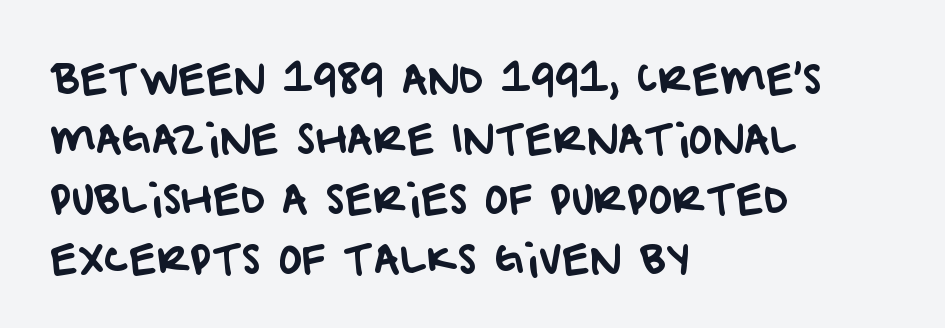
The image shows 40 px sans-serif type; set left-aligned, normal line spacing (1.5x), normal letter spacing, not underlined; low stroke contrast and a large x-height.
